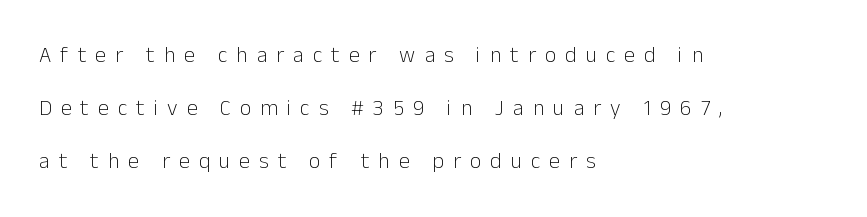
The area under the type is left untouched. Leading is clearly above the norm, producing a sparse column. The line texture is sparse and dotted thanks to wide tracking. The typeface has the unassuming heft of standard copy or less. This is roman type, the default non-slanted kind.
